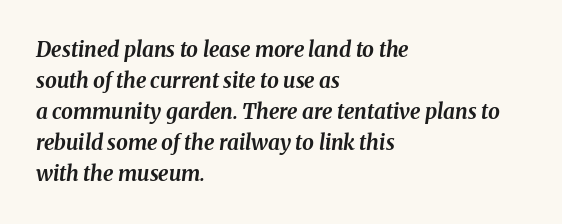
The image shows 21 px bold type, italic (leaning right); set left-aligned, normal line spacing (1.48x), normal letter spacing, not underlined.
